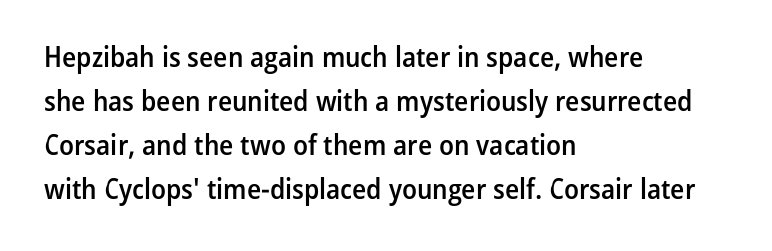
Any mark beneath the type? The region is blank. Is this a fixed-width face? No — the glyphs have proportional, varying widths. The glyphs have the mass of a demibold cut, below bold. The rag falls on the right side of this text block. Nobody touched the tracking dial on this one.
